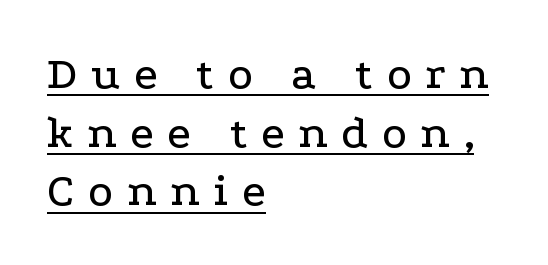
The face used here is proportionally spaced, like ordinary book or web type. The typesetter has applied underlining to the passage shown. Is there any slant? The stems are plumb. The typesetter chose a ragged-right arrangement here. This rendering widens character spacing well past its baseline value. Baseline-to-baseline distance is the conventional proportion of letter height.
